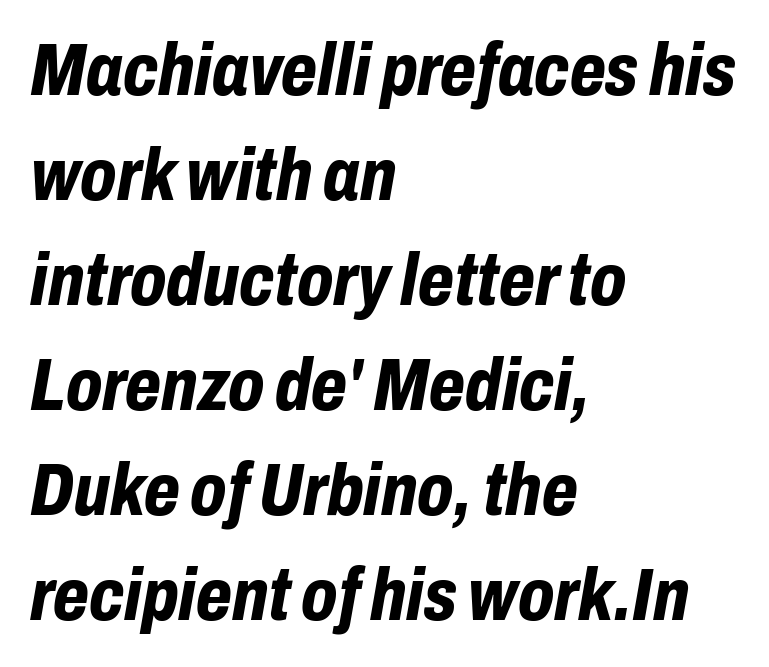
Q: Is the text bold? A: Yes.
Q: Is the text italic (slanted)? A: Yes, it leans right by about 10 degrees.
Q: Is the text underlined? A: No.
Q: How is the paragraph aligned? A: Left-aligned.
Q: Is the spacing between letters normal or unusually wide? A: Normal.
Q: Is the spacing between lines tight, normal or loose? A: Normal.
Q: Width (condensed, normal, or wide)? A: Condensed.
Q: Stroke contrast? A: Low.
Q: x-height? A: Medium.
Q: Monospaced? A: No.
